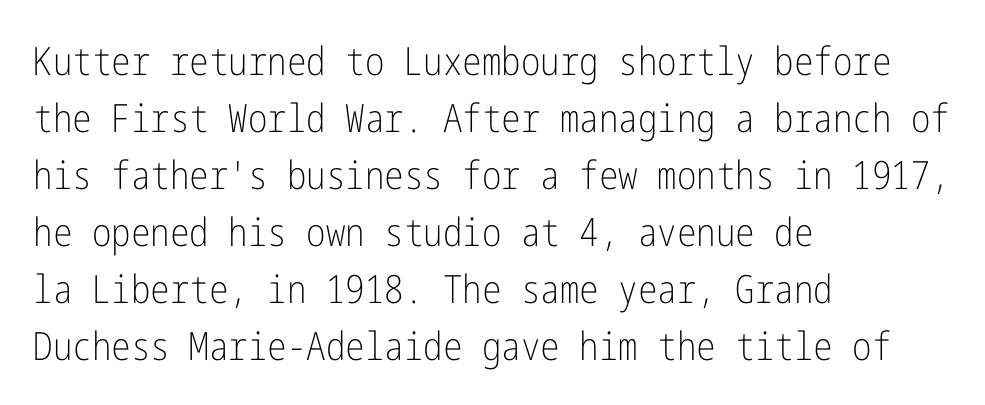
Where is the straight margin? On the left. Nobody touched the tracking dial on this one. The font sits on the lighter half of the weight spectrum, regular included. Are there feet on the stems? There aren't — it's a sans. This block has exactly the height ordinary leading produces.
